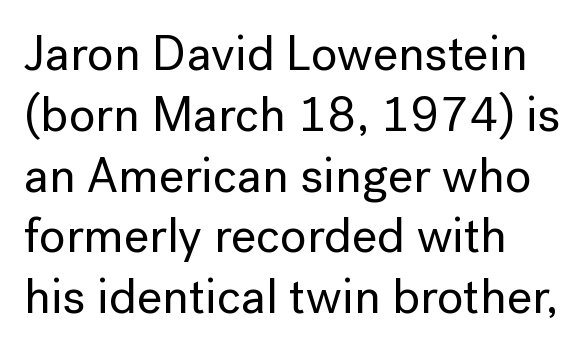
The image shows 49 px sans-serif type, upright; set left-aligned, line spacing 1.24x, normal letter spacing, not underlined; low stroke contrast and a medium x-height.
